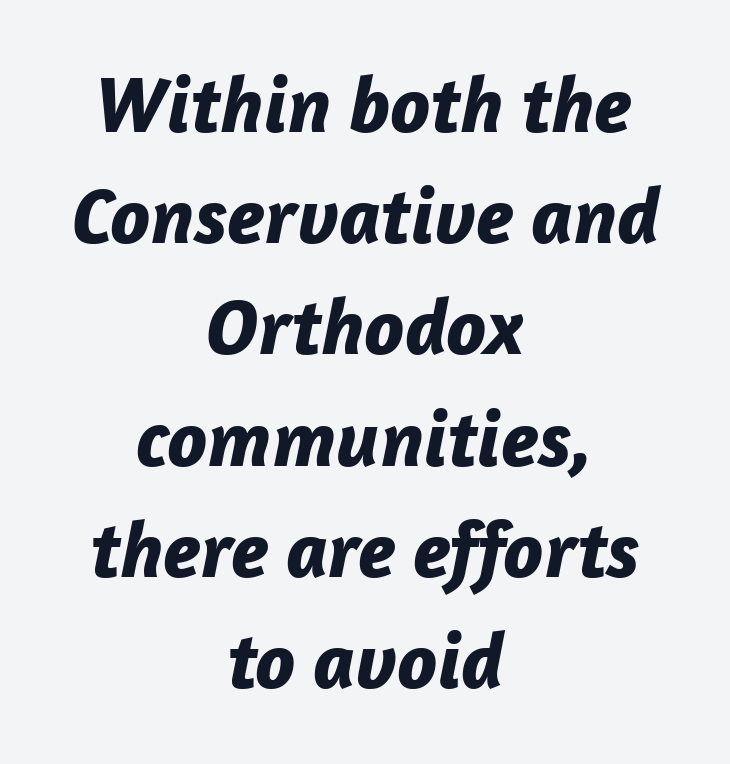
Heavy-handed strokes throughout: this text is bold. Compared with typical paragraphs, the rows here are spaced about the same. Leftover space on each line is divided equally before and after the words. The rendering uses natural spacing where letterforms have individual widths. Observe the lean: these are italic letterforms.
